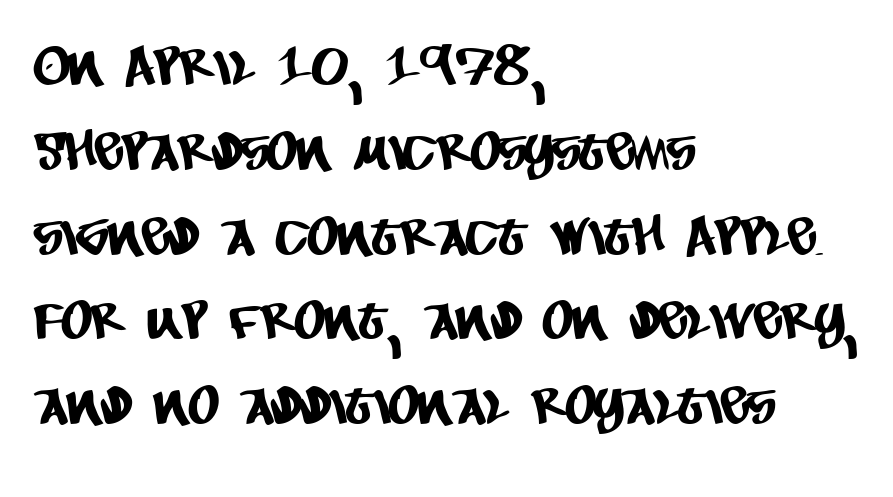
The zone under the glyphs is completely vacant. A typesetter would label this face a sans. Each letter keeps its own natural width here, so spacing adapts to shape. The rendering uses a moderate line-height, typical for paragraphs. Teacher's note: observe the even left margin — that is flush-left alignment.
